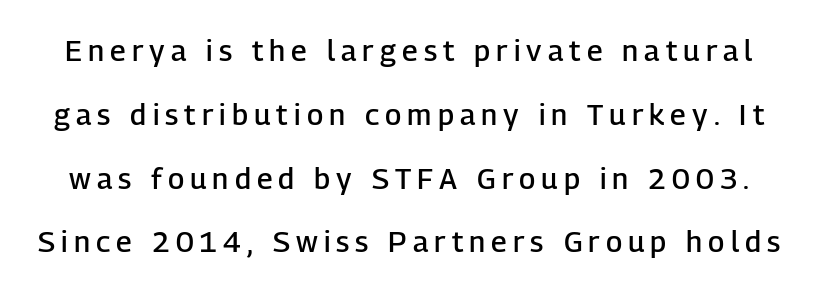
Q: Is the text bold? A: Semi-bold.
Q: Is the text italic (slanted)? A: No, it is upright.
Q: Is the typeface a serif or a sans-serif typeface? A: Sans-serif.
Q: Is the text underlined? A: No.
Q: Is the spacing between letters normal or unusually wide? A: Unusually wide.
Q: Is the spacing between lines tight, normal or loose? A: Loose.
Q: Width (condensed, normal, or wide)? A: Normal.
Q: Stroke contrast? A: Low.
Q: x-height? A: Medium.
Q: Monospaced? A: No.
